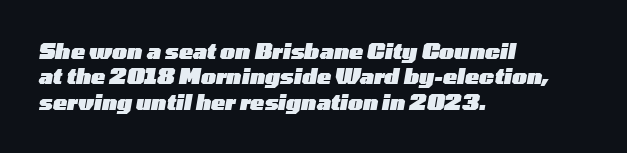
Q: Is the text bold? A: Yes.
Q: Is the text italic (slanted)? A: Yes, it leans right by about 10 degrees.
Q: Is the text underlined? A: No.
Q: How is the paragraph aligned? A: Left-aligned.
Q: Is the spacing between letters normal or unusually wide? A: Normal.
